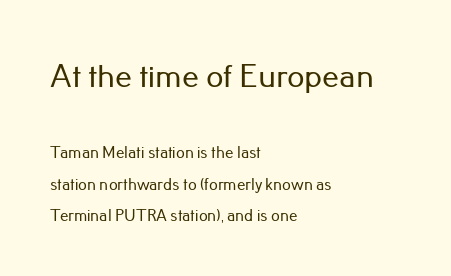
Q: Is the text italic (slanted)? A: No, it is upright.
Q: Is the typeface a serif or a sans-serif typeface? A: Sans-serif.
Q: Is the text underlined? A: No.
Q: How is the paragraph aligned? A: Left-aligned.
Q: Is the spacing between letters normal or unusually wide? A: Normal.
Q: Which block of text is set in a larger size, the first (top) or the second (bottom)? A: The first (top) one.
Q: Width (condensed, normal, or wide)? A: Normal.
Q: Stroke contrast? A: Low.
Q: x-height? A: Small.
Q: Monospaced? A: No.
